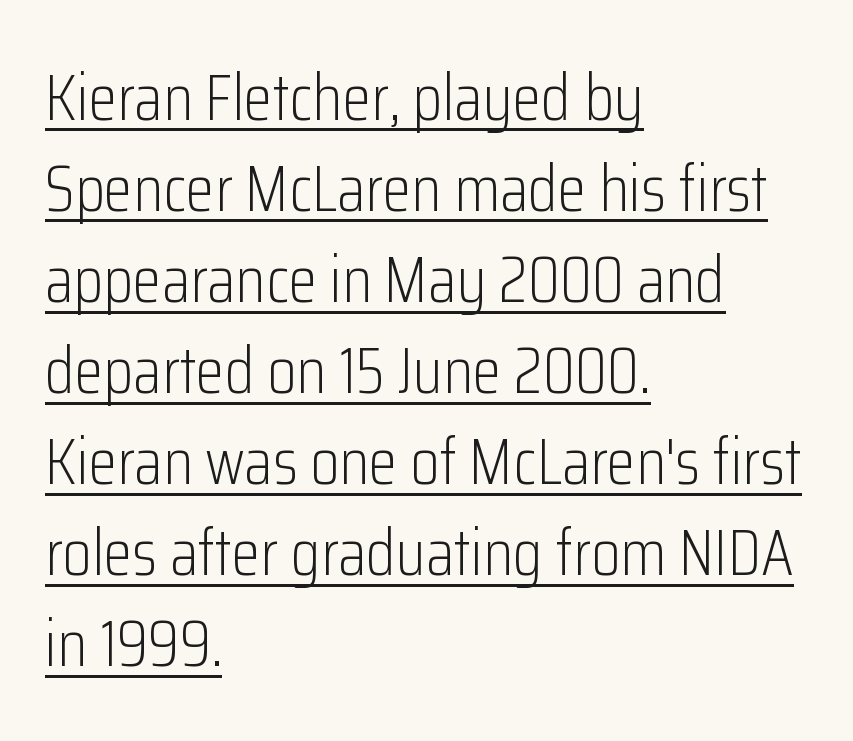
Each stroke keeps to a modest, everyday thickness or less. Compared with typical paragraphs, the rows here are spaced about the same. Every stem runs plumb, perpendicular to the baseline. Notice how the passage keeps a crisp vertical edge on the left only. Serifs: no, the terminals of the letterforms are clean. Default kerning and tracking; the words read as compact shapes.
